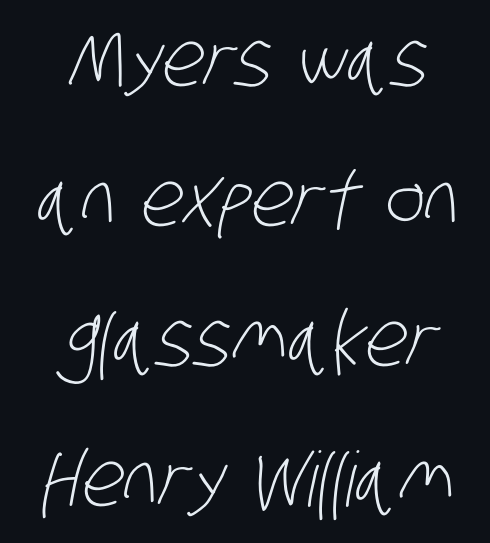
{"serif": "no", "bold": "no", "weight": "light", "width": "condensed", "stroke_contrast": "low", "x_height": "large", "monospaced": "no", "underline": "no", "line_spacing_ratio": 1.84, "letter_spacing": "normal", "letter_spacing_em": 0.0, "glyph_px": 76}
